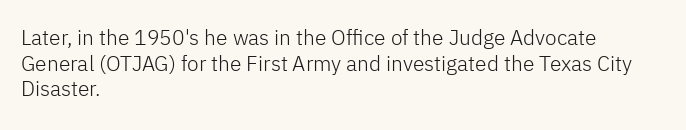
{"italic": "no", "bold": "no", "underline": "no", "align": "left", "line_spacing_ratio": 1.22, "letter_spacing": "normal", "letter_spacing_em": 0.0, "glyph_px": 21}
